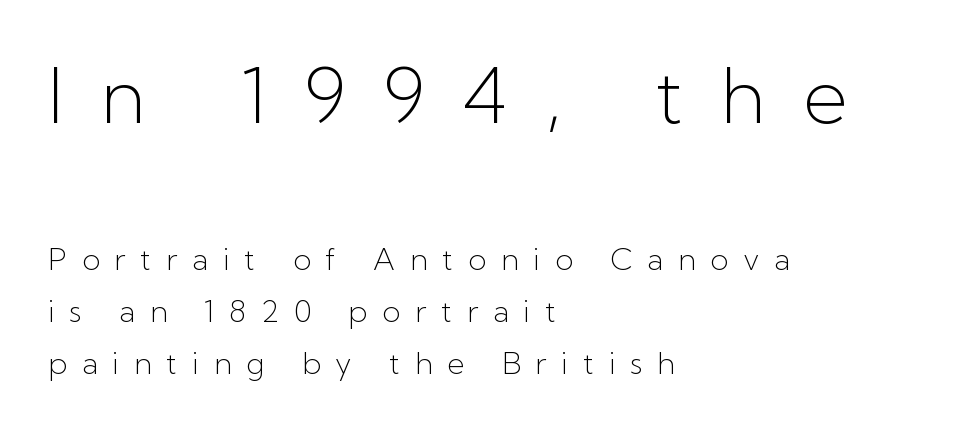
The image shows 76 px light sans-serif type, upright; set left-aligned, line spacing 1.73x, unusually wide letter spacing (+0.49 em), not underlined; the first (top) block is 2.53x larger; low stroke contrast and a medium x-height.
